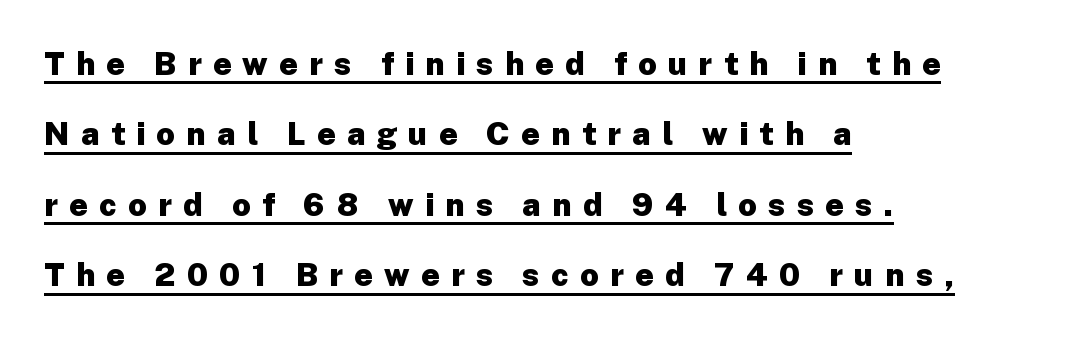
The image shows 32 px heavy sans-serif type, upright; set left-aligned, loose line spacing (2.2x), unusually wide letter spacing (+0.35 em), underlined; low stroke contrast and a medium x-height.
